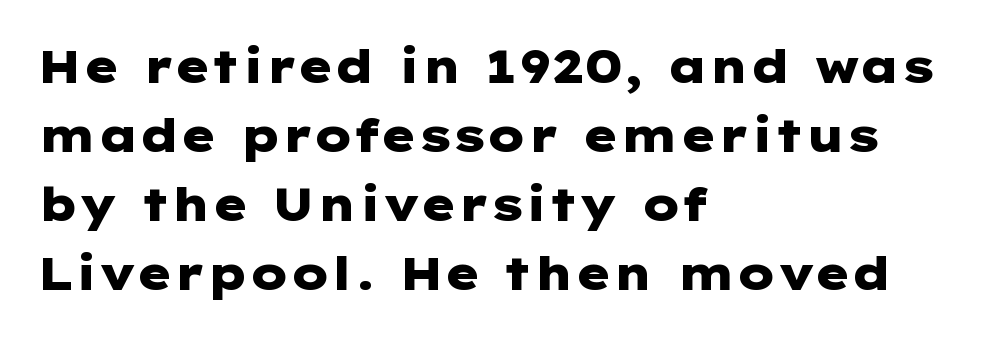
The image shows 46 px heavy, wide sans-serif type, upright; set left-aligned, normal line spacing (1.5x), normal letter spacing, not underlined; low stroke contrast and a medium x-height.
